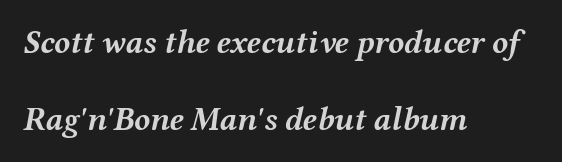
A typesetter would call this proportional, since set widths differ per character. Compared with an ordinary text face, these strokes are far heavier — a full bold. Caption: multi-line text, flush left, ragged right. The line-height multiplier appears high, well above default. Yep, that's italic — everything's leaning. There is no visible air inserted between adjacent glyphs.
